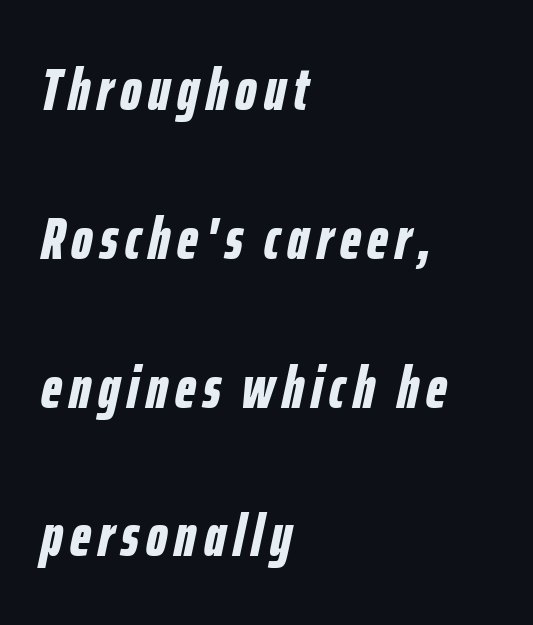
The image shows 60 px bold, condensed type, italic (leaning right); set left-aligned, loose line spacing (2.48x), not underlined; low stroke contrast and a medium x-height.
